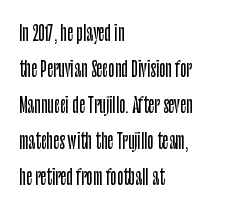
{"italic": "no", "underline": "no", "align": "left", "line_spacing_ratio": 1.72, "letter_spacing": "normal", "letter_spacing_em": 0.0, "glyph_px": 21}
